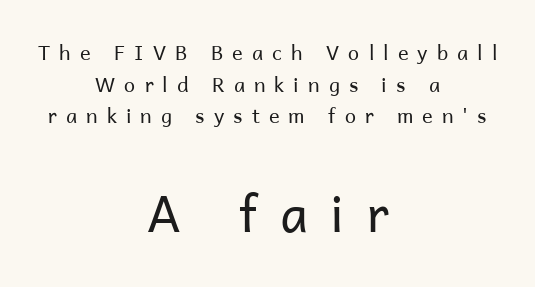
{"serif": "no", "italic": "no", "bold": "no", "weight": "regular", "width": "normal", "stroke_contrast": "low", "x_height": "medium", "monospaced": "no", "underline": "no", "align": "center", "line_spacing": "normal", "line_spacing_ratio": 1.58, "letter_spacing": "wide", "letter_spacing_em": 0.45, "larger_block": "second", "size_ratio": 2.5, "glyph_px": 50}
